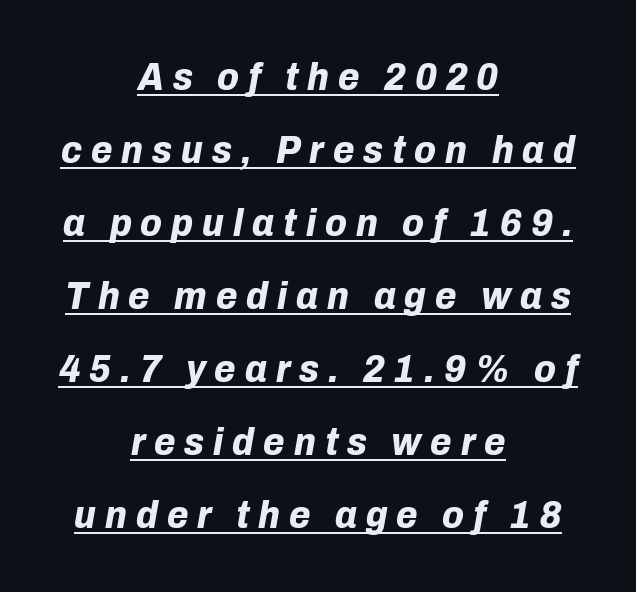
The image shows 39 px bold type, italic (leaning right); set centered, line spacing 1.87x, unusually wide letter spacing (+0.23 em), underlined; low stroke contrast and a medium x-height.
